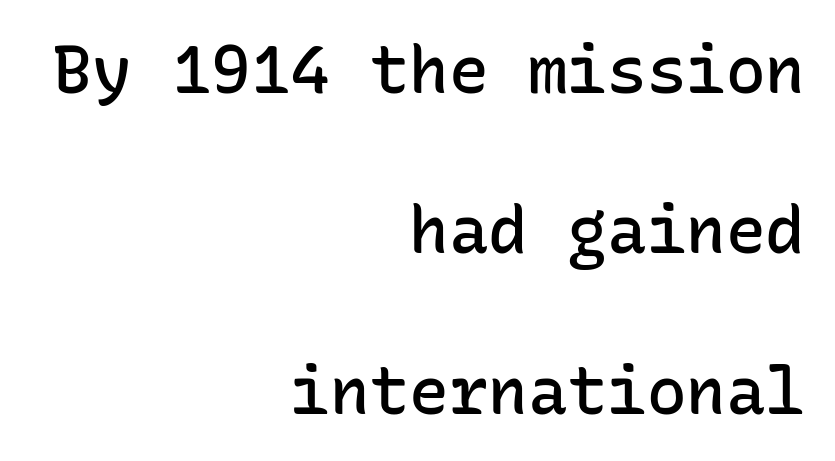
The image shows 66 px semibold sans-serif type, upright, monospaced; set right-aligned, loose line spacing (2.43x), normal letter spacing, not underlined; low stroke contrast and a medium x-height.
